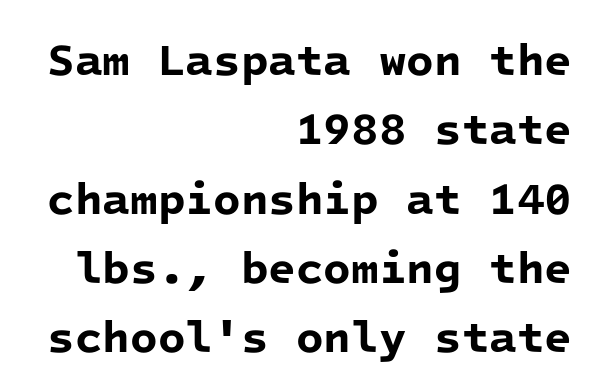
If you measured baseline to baseline, you'd find a middling distance. Compared with an ordinary text face, these strokes are far heavier — a full bold. Between one letter and the next there's only the usual sliver of space. The words here are not underlined. Each letter's strokes conclude bluntly, with no projecting serifs. The letters march in equal steps, a hallmark of fixed-pitch type.
